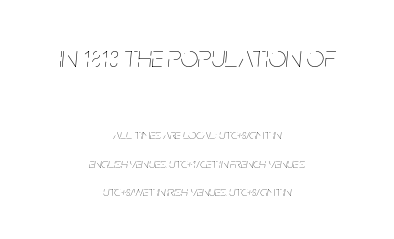
The image shows 31 px thin, condensed type, italic (leaning right); set centered, loose line spacing (2.02x), normal letter spacing, not underlined; the first (top) block is 2.21x larger; low stroke contrast and a large x-height.
